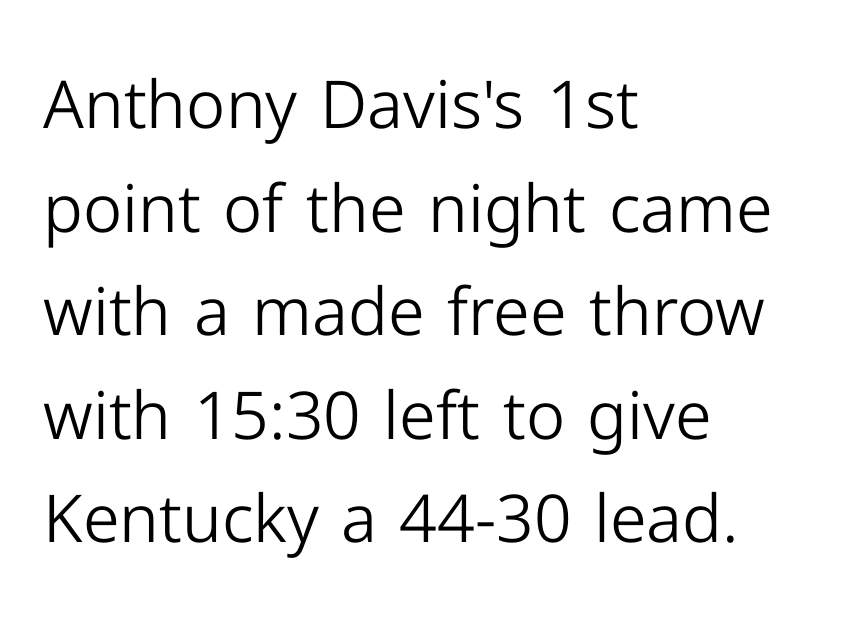
{"serif": "no", "italic": "no", "bold": "no", "weight": "light", "width": "normal", "stroke_contrast": "low", "x_height": "medium", "monospaced": "no", "underline": "no", "align": "left", "line_spacing": "normal", "line_spacing_ratio": 1.57, "letter_spacing": "normal", "letter_spacing_em": 0.0, "glyph_px": 66}
